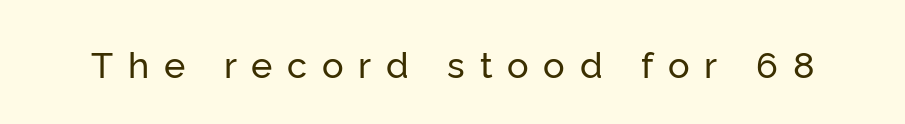
The image shows 36 px sans-serif type, upright; set unusually wide letter spacing (+0.41 em), not underlined; low stroke contrast and a medium x-height.
